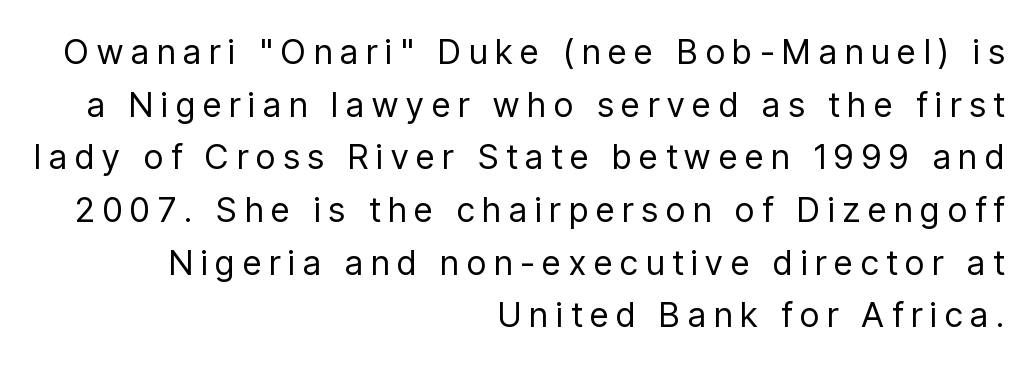
{"serif": "no", "italic": "no", "bold": "no", "weight": "regular", "width": "condensed", "stroke_contrast": "low", "x_height": "medium", "monospaced": "no", "underline": "no", "align": "right", "line_spacing": "normal", "line_spacing_ratio": 1.55, "letter_spacing": "wide", "letter_spacing_em": 0.24, "glyph_px": 34}
